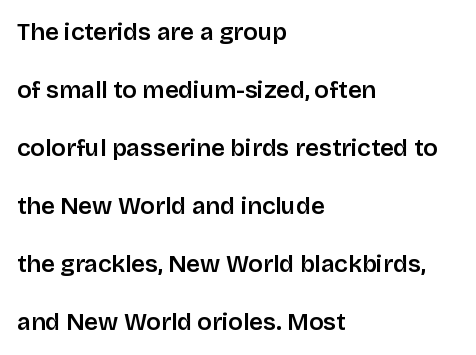
{"italic": "no", "underline": "no", "align": "left", "line_spacing": "loose", "line_spacing_ratio": 2.42, "letter_spacing": "normal", "letter_spacing_em": 0.0, "glyph_px": 24}
